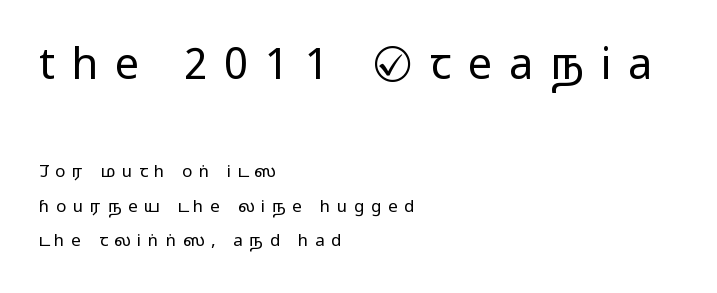
Q: Is the text bold? A: No.
Q: Is the text italic (slanted)? A: No, it is upright.
Q: Is the typeface a serif or a sans-serif typeface? A: Sans-serif.
Q: Is the text underlined? A: No.
Q: How is the paragraph aligned? A: Left-aligned.
Q: Is the spacing between letters normal or unusually wide? A: Unusually wide.
Q: Is the spacing between lines tight, normal or loose? A: Loose.
Q: Which block of text is set in a larger size, the first (top) or the second (bottom)? A: The first (top) one.
Q: Width (condensed, normal, or wide)? A: Wide.
Q: Stroke contrast? A: Low.
Q: x-height? A: Medium.
Q: Monospaced? A: No.
